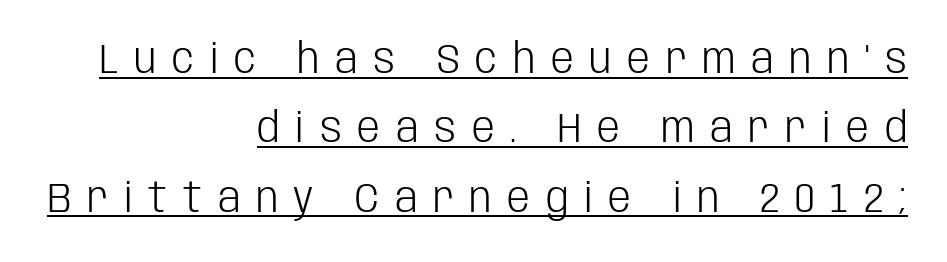
The image shows 41 px light, condensed sans-serif type, upright; set right-aligned, normal line spacing (1.69x), unusually wide letter spacing (+0.38 em), underlined; low stroke contrast and a large x-height.
